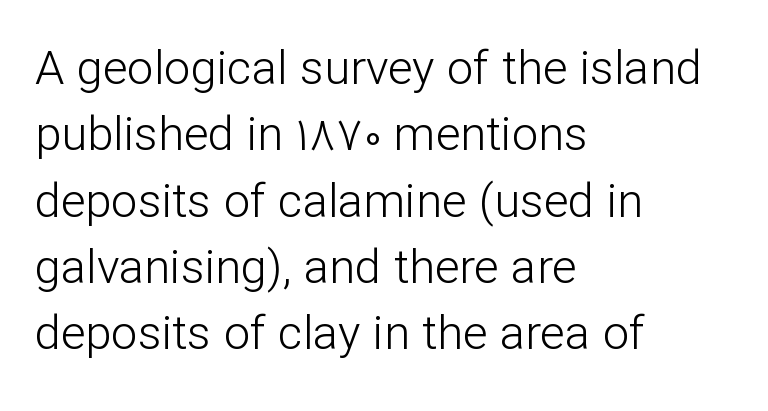
Q: Is the text bold? A: No.
Q: Is the text italic (slanted)? A: No, it is upright.
Q: Is the typeface a serif or a sans-serif typeface? A: Sans-serif.
Q: Is the text underlined? A: No.
Q: How is the paragraph aligned? A: Left-aligned.
Q: Is the spacing between letters normal or unusually wide? A: Normal.
Q: Is the spacing between lines tight, normal or loose? A: Normal.
Q: Width (condensed, normal, or wide)? A: Normal.
Q: Stroke contrast? A: Low.
Q: x-height? A: Medium.
Q: Monospaced? A: No.
